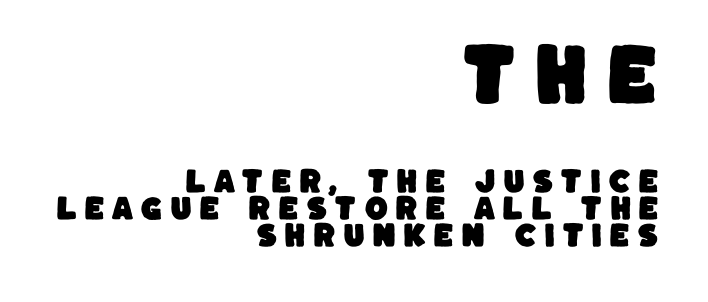
Here the designer chose a conventional face with non-uniform glyph widths. Serifs: no, the terminals of the letterforms are clean. Beneath every word, the page is bare. Is the lower block the larger one? No — the upper block carries the bigger type.
